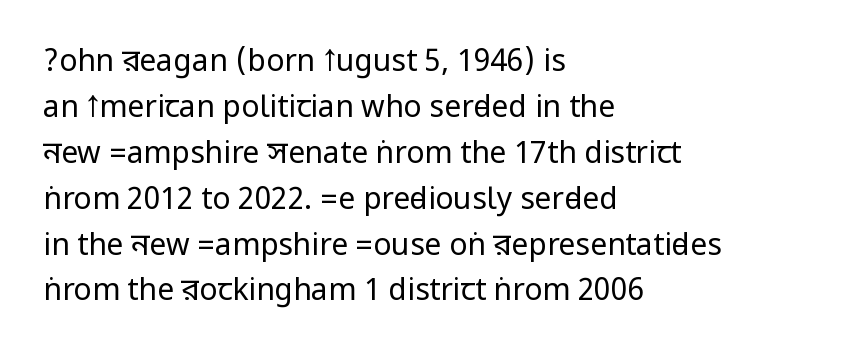
{"serif": "no", "italic": "no", "bold": "no", "weight": "regular", "width": "condensed", "stroke_contrast": "low", "underline": "no", "align": "left", "line_spacing": "normal", "line_spacing_ratio": 1.53, "letter_spacing": "normal", "letter_spacing_em": 0.0, "glyph_px": 30}
